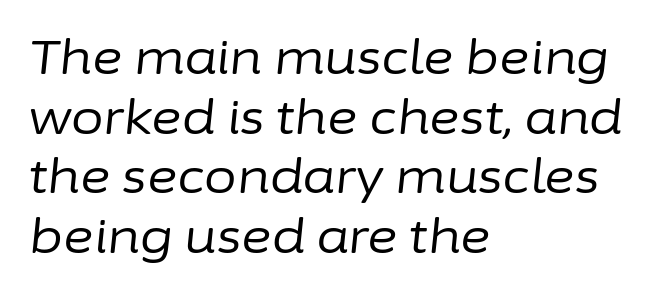
The image shows 47 px regular-weight type, italic (leaning right); set left-aligned, normal line spacing (1.27x), normal letter spacing, not underlined; low stroke contrast and a medium x-height.
